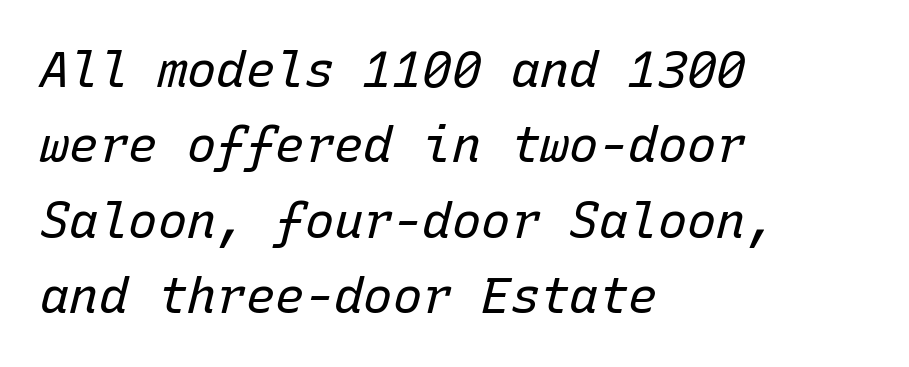
This rendering uses left alignment, leaving the right contour irregular. Does the lettering tilt? It does — this is italic. No extra tracking has been applied to these lines. Line spacing here is normal. Just letters on the line, the space beneath them empty.
